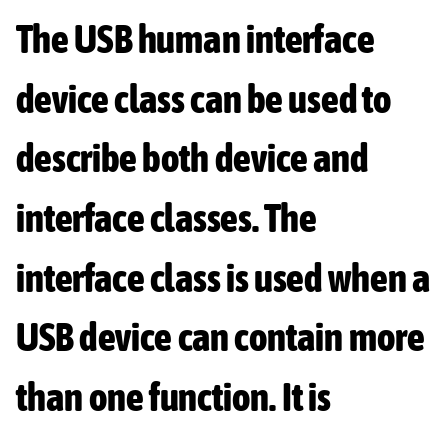
{"serif": "no", "italic": "no", "bold": "yes", "weight": "bold", "width": "condensed", "stroke_contrast": "low", "x_height": "medium", "monospaced": "no", "underline": "no", "align": "left", "line_spacing": "normal", "line_spacing_ratio": 1.53, "letter_spacing": "normal", "letter_spacing_em": 0.0, "glyph_px": 39}
